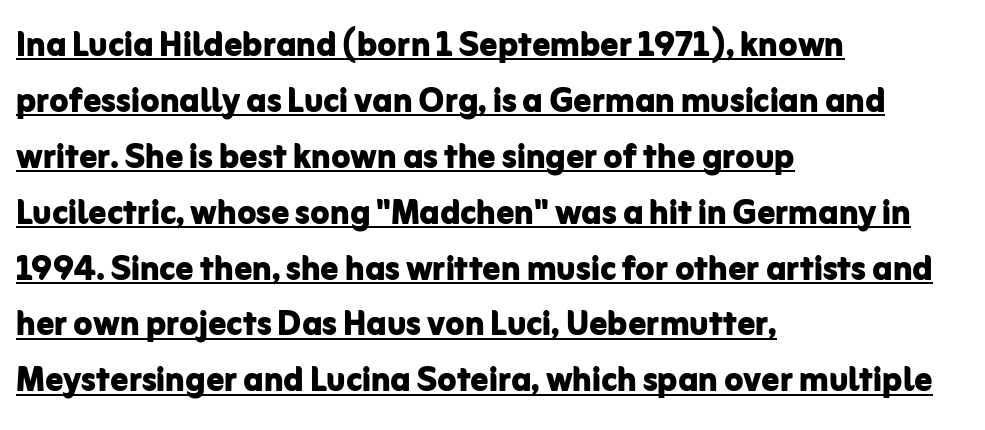
The passage shown is typeset with a sans-serif family. Left-aligned paragraph, ragged on the right. The letters sit at their default tracking, neither squeezed nor spread. Weight: bold. How would I describe the line gaps? Plain and ordinary. The font's upright variant was chosen for this text.
